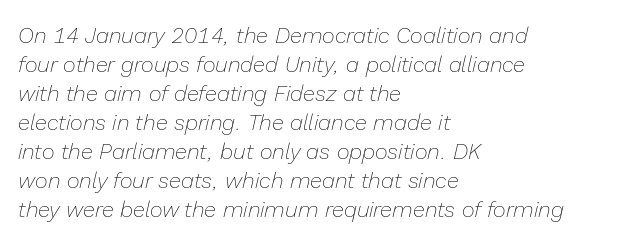
The image shows 22 px text type, italic (leaning right); set left-aligned, normal line spacing (1.32x), normal letter spacing, not underlined.
